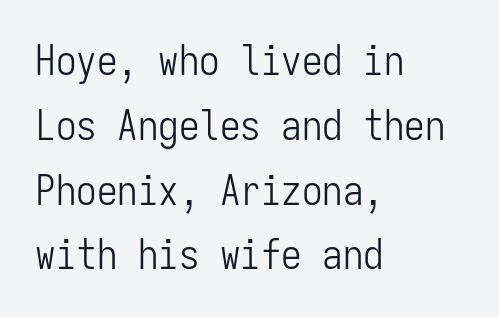
The image shows 41 px light, condensed sans-serif type, upright, monospaced; set left-aligned, normal line spacing (1.58x), normal letter spacing, not underlined; low stroke contrast and a medium x-height.
